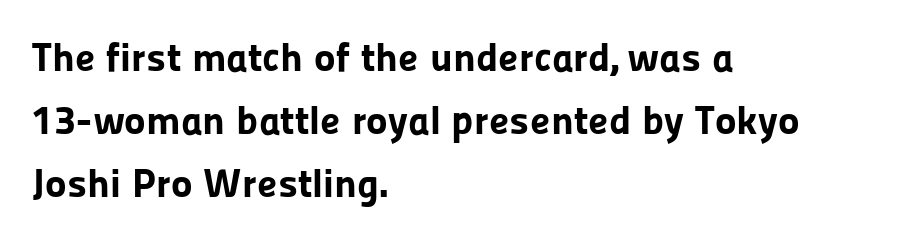
The image shows 41 px bold sans-serif type, upright; set left-aligned, normal line spacing (1.54x), normal letter spacing, not underlined; low stroke contrast and a medium x-height.
